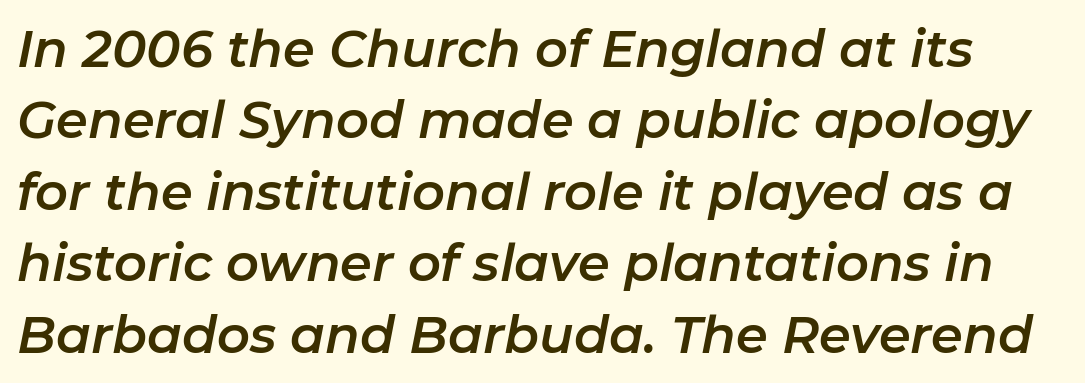
Here the designer chose a conventional face with non-uniform glyph widths. This block has exactly the height ordinary leading produces. Inter-character spacing is left at the font's built-in metrics. The baseline area is clear. This is oblique type, the kind used for emphasis or titles.
